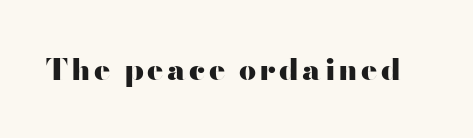
Here the designer chose a conventional face with non-uniform glyph widths. The baseline area is clear. No italicization has been applied; the sample stays upright. Look at the stroke-to-counter ratio: heavy, a bold. What kind of face is this? One without serifs — a sans.
